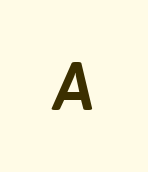
{"italic": "yes", "lean": "right", "slant_degrees": 6, "width": "normal", "stroke_contrast": "low", "x_height": "medium", "monospaced": "no", "underline": "no", "letter_spacing": "wide", "letter_spacing_em": 0.31, "glyph_px": 67}
